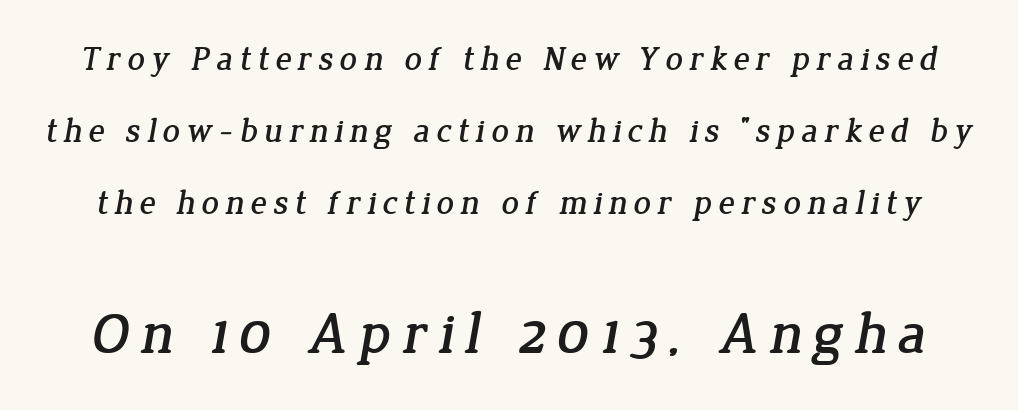
The image shows 59 px serif type; set loose line spacing (2.12x), not underlined; the second (bottom) block is 1.74x larger; low stroke contrast and a medium x-height.
